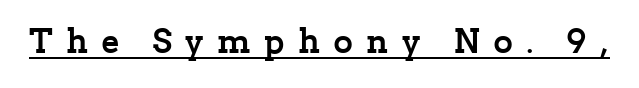
Has an underline been added? It has. How heavy is the stroke? Heavy — this is a bold. You could only call the tracking loose — the letters float apart. Ordinary non-slanted type is in use. Character widths vary here, with narrow letters taking less room than wide ones.
